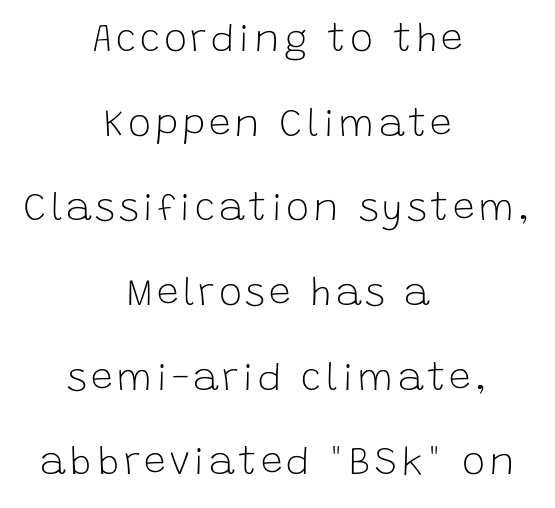
Q: Is the text bold? A: No.
Q: Is the text italic (slanted)? A: No, it is upright.
Q: Is the typeface a serif or a sans-serif typeface? A: Sans-serif.
Q: Is the text underlined? A: No.
Q: How is the paragraph aligned? A: Centered.
Q: Is the spacing between lines tight, normal or loose? A: Loose.
Q: Width (condensed, normal, or wide)? A: Normal.
Q: Stroke contrast? A: Low.
Q: x-height? A: Large.
Q: Monospaced? A: No.
